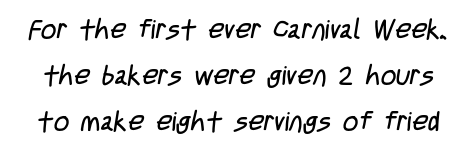
The image shows 27 px text type; set normal line spacing (1.7x), normal letter spacing, not underlined.
